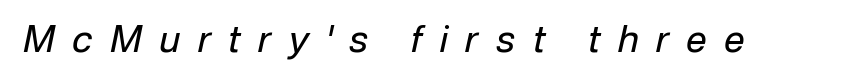
Any mark beneath the type? The region is blank. Think of a printed novel: that variable character pitch is what you see here. You could only call the tracking loose — the letters float apart. Slant detected: the letters are inclined. Stems and bowls with no extra thickness — not bold.
